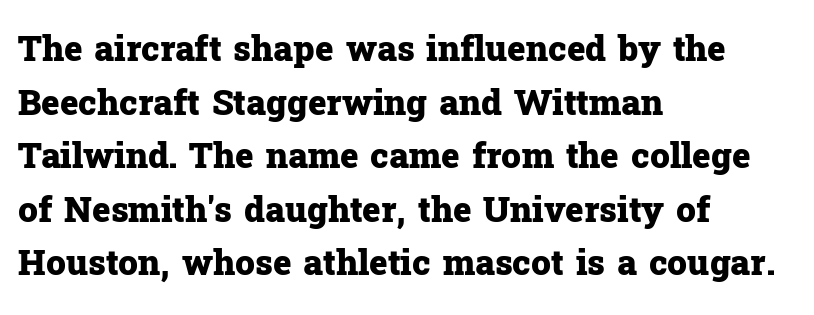
{"serif": "yes", "italic": "no", "bold": "yes", "weight": "heavy", "width": "normal", "stroke_contrast": "low", "x_height": "medium", "monospaced": "no", "underline": "no", "align": "left", "line_spacing": "normal", "line_spacing_ratio": 1.53, "letter_spacing": "normal", "letter_spacing_em": 0.0, "glyph_px": 35}
